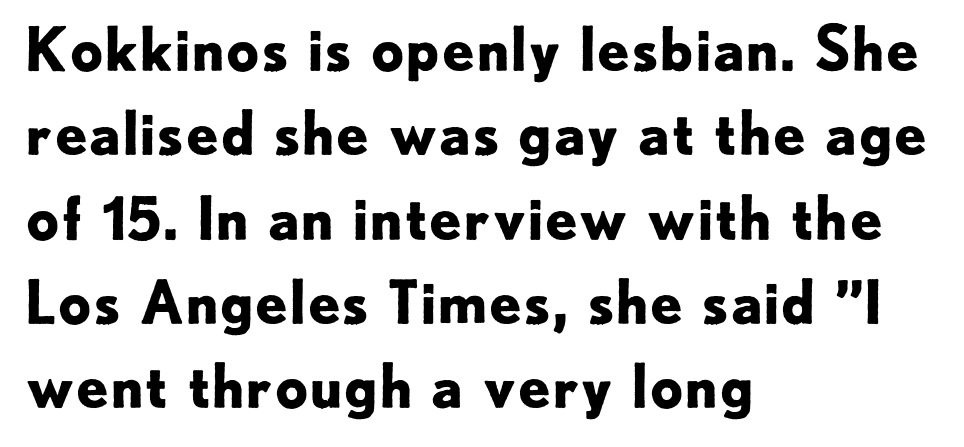
Q: Is the text bold? A: Yes.
Q: Is the text italic (slanted)? A: No, it is upright.
Q: Is the typeface a serif or a sans-serif typeface? A: Sans-serif.
Q: Is the text underlined? A: No.
Q: How is the paragraph aligned? A: Left-aligned.
Q: Is the spacing between letters normal or unusually wide? A: Normal.
Q: Is the spacing between lines tight, normal or loose? A: Normal.
Q: Width (condensed, normal, or wide)? A: Normal.
Q: Stroke contrast? A: Low.
Q: x-height? A: Small.
Q: Monospaced? A: No.
